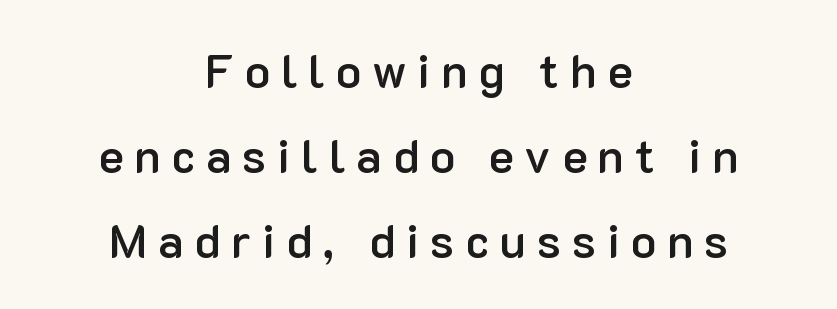
{"serif": "no", "italic": "no", "bold": "semi", "weight": "semibold", "width": "normal", "stroke_contrast": "low", "x_height": "medium", "monospaced": "no", "underline": "no", "align": "center", "line_spacing_ratio": 1.81, "letter_spacing": "wide", "letter_spacing_em": 0.23, "glyph_px": 47}
